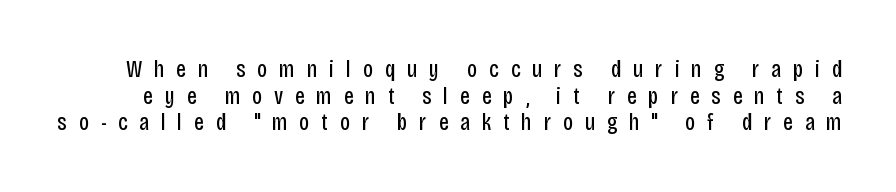
Q: Is the text bold? A: No.
Q: Is the text italic (slanted)? A: No, it is upright.
Q: Is the text underlined? A: No.
Q: Is the spacing between letters normal or unusually wide? A: Unusually wide.
Q: Is the spacing between lines tight, normal or loose? A: Tight.
